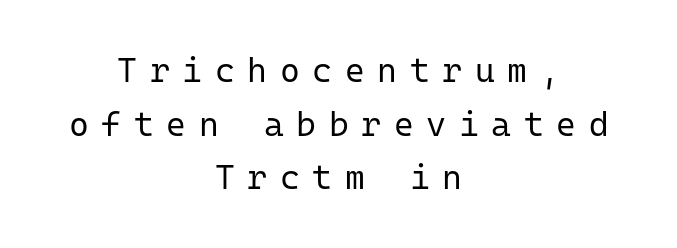
Q: Is the text bold? A: No.
Q: Is the text italic (slanted)? A: No, it is upright.
Q: Is the typeface a serif or a sans-serif typeface? A: Sans-serif.
Q: Is the text underlined? A: No.
Q: How is the paragraph aligned? A: Centered.
Q: Is the spacing between letters normal or unusually wide? A: Unusually wide.
Q: Is the spacing between lines tight, normal or loose? A: Normal.
Q: Width (condensed, normal, or wide)? A: Normal.
Q: Stroke contrast? A: Low.
Q: x-height? A: Medium.
Q: Monospaced? A: Yes.
